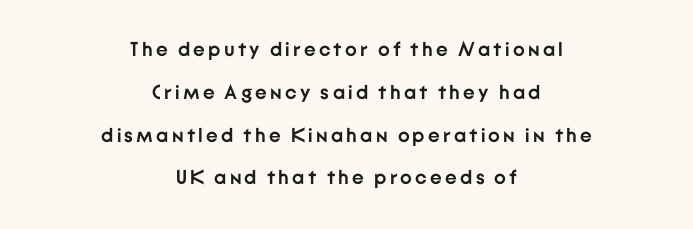
The image shows 20 px bold type, upright; set centered, loose line spacing (2.14x), not underlined.
